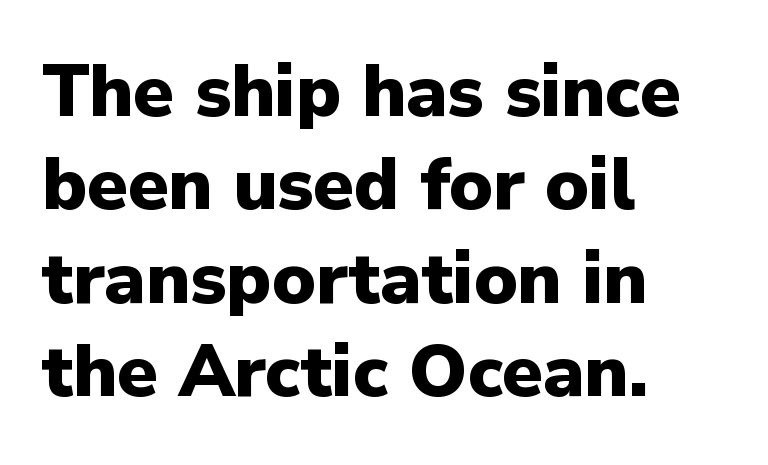
Weight check: bold — yes, fully. To sum up the face: it is a sans, with no serifs. Does extra space separate the letters? No, they use regular spacing. Leading: standard. Looks like regular typesetting: each glyph gets only the width it needs. The axis of the letterforms is exactly vertical.
